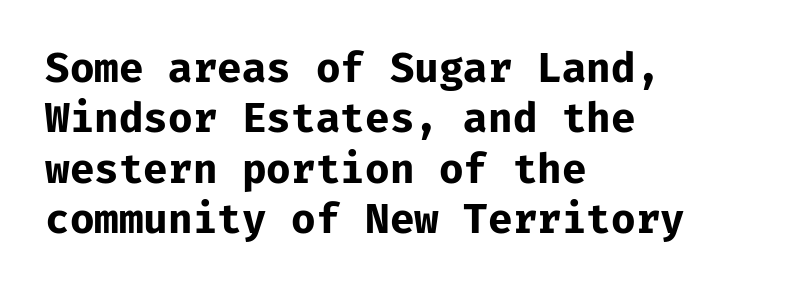
Q: Is the text bold? A: Yes.
Q: Is the text italic (slanted)? A: No, it is upright.
Q: Is the typeface a serif or a sans-serif typeface? A: Sans-serif.
Q: Is the text underlined? A: No.
Q: How is the paragraph aligned? A: Left-aligned.
Q: Is the spacing between letters normal or unusually wide? A: Normal.
Q: Is the spacing between lines tight, normal or loose? A: Normal.
Q: Width (condensed, normal, or wide)? A: Normal.
Q: Stroke contrast? A: Low.
Q: x-height? A: Medium.
Q: Monospaced? A: Yes.
